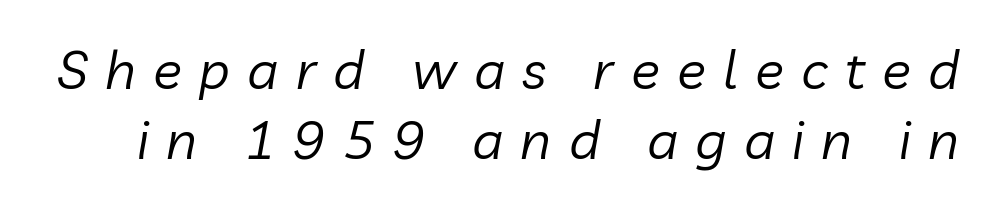
{"italic": "yes", "lean": "right", "slant_degrees": 10, "bold": "no", "weight": "regular", "width": "normal", "stroke_contrast": "low", "x_height": "medium", "monospaced": "no", "underline": "no", "line_spacing": "normal", "line_spacing_ratio": 1.3, "letter_spacing": "wide", "letter_spacing_em": 0.32, "glyph_px": 54}
